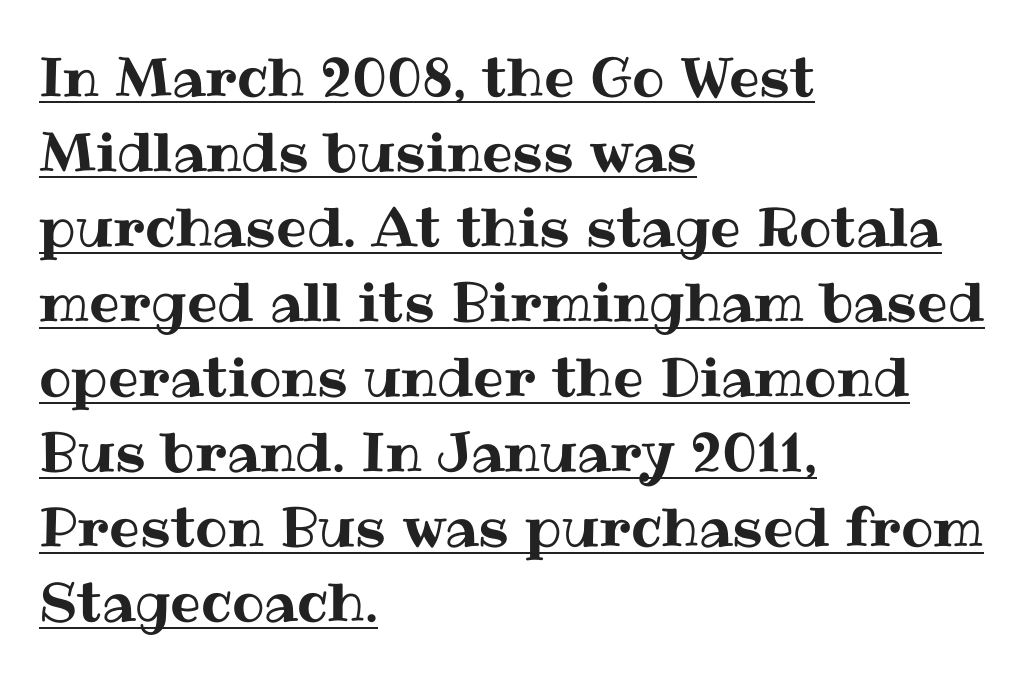
The image shows 54 px text type, upright; set left-aligned, normal line spacing (1.39x), normal letter spacing, underlined; medium stroke contrast and a medium x-height.
